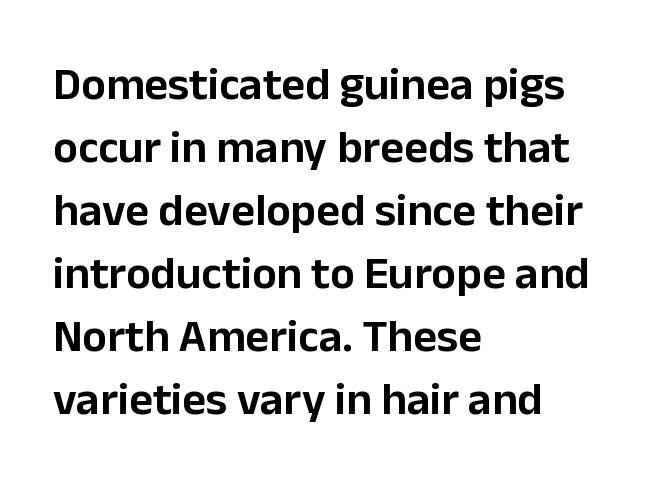
Q: Is the text italic (slanted)? A: No, it is upright.
Q: Is the typeface a serif or a sans-serif typeface? A: Sans-serif.
Q: Is the text underlined? A: No.
Q: How is the paragraph aligned? A: Left-aligned.
Q: Is the spacing between letters normal or unusually wide? A: Normal.
Q: Is the spacing between lines tight, normal or loose? A: Normal.
Q: Width (condensed, normal, or wide)? A: Normal.
Q: Stroke contrast? A: Low.
Q: x-height? A: Medium.
Q: Monospaced? A: No.
